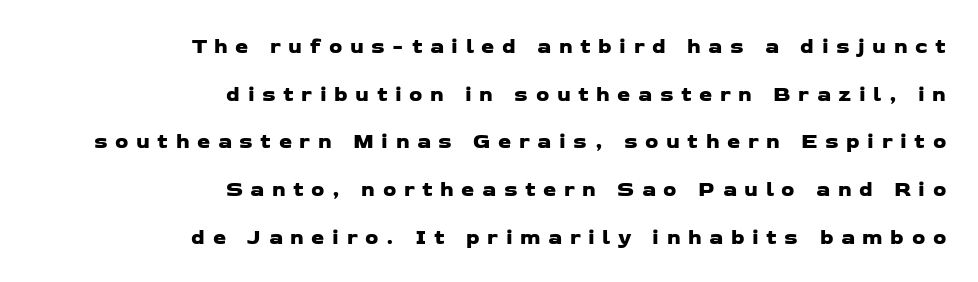
The image shows 21 px text type; set right-aligned, loose line spacing (2.27x), unusually wide letter spacing (+0.36 em), not underlined.
